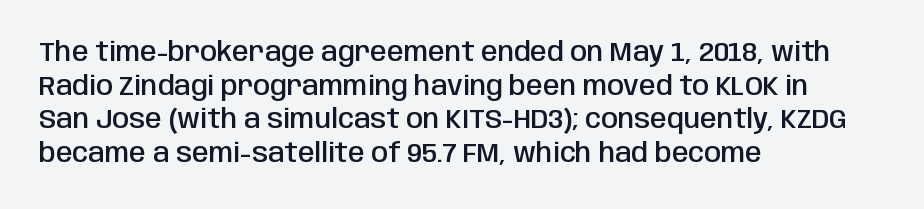
{"italic": "no", "bold": "semi", "underline": "no", "align": "left", "line_spacing": "normal", "line_spacing_ratio": 1.25, "letter_spacing": "normal", "letter_spacing_em": 0.0, "glyph_px": 27}
